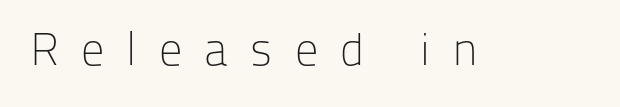
The image shows 46 px light sans-serif type, upright; set unusually wide letter spacing (+0.48 em), not underlined; low stroke contrast and a medium x-height.
